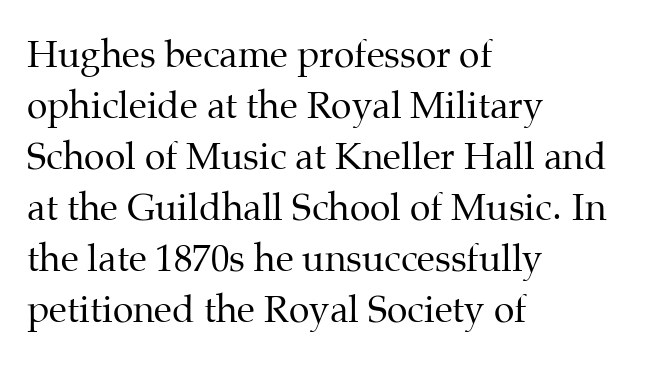
Italic? Not at all — the glyphs are vertical. Glance below the letters and you will spot only blank space. Does the copy run flush right? No — it runs flush left. A typesetter would call this proportional, since set widths differ per character.
